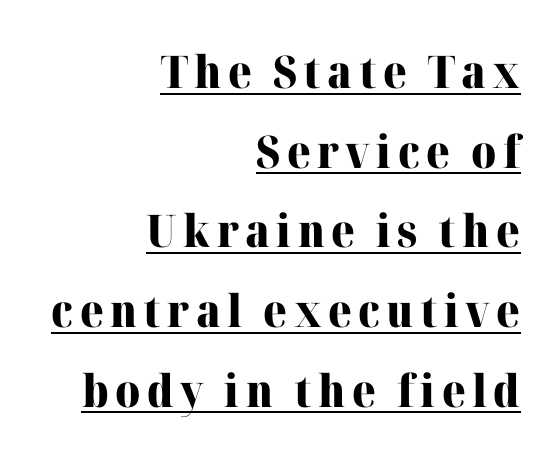
Q: Is the text bold? A: Yes.
Q: Is the text italic (slanted)? A: No, it is upright.
Q: Is the typeface a serif or a sans-serif typeface? A: Serif.
Q: Is the text underlined? A: Yes.
Q: How is the paragraph aligned? A: Right-aligned.
Q: Width (condensed, normal, or wide)? A: Normal.
Q: Stroke contrast? A: High.
Q: x-height? A: Medium.
Q: Monospaced? A: No.
